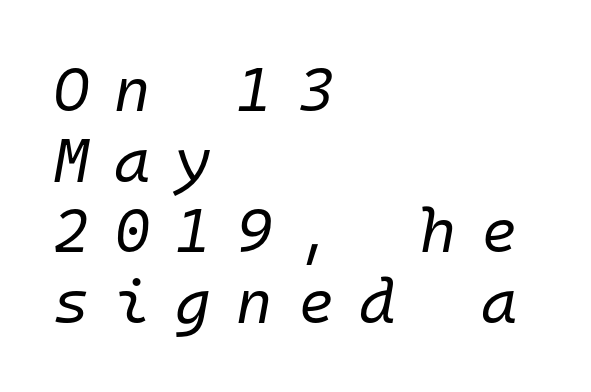
Each letter, wide or thin by design, is forced into the same width here. Notice how descenders almost collide with the ascenders below — that's tight leading. The axis of the letterforms is tilted away from vertical. Visually the block forms a straight wall on the left and a jagged coastline on the right.
